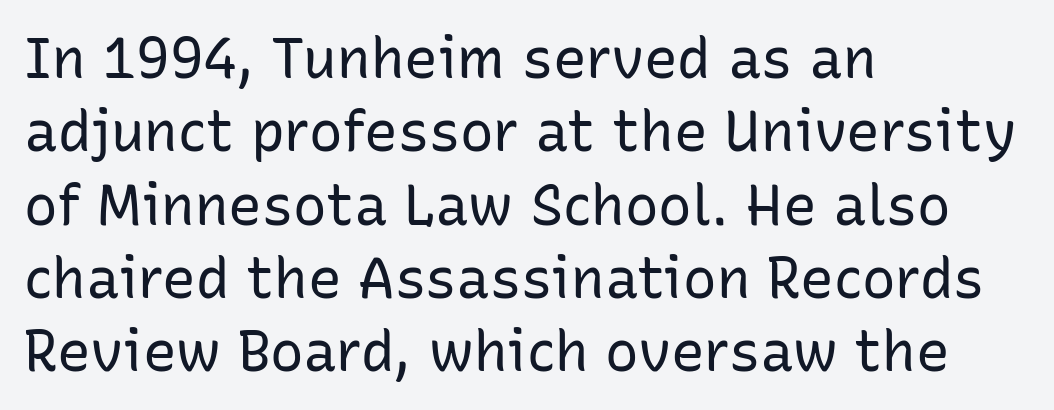
The image shows 56 px regular-weight sans-serif type, upright; set left-aligned, normal line spacing (1.31x), normal letter spacing, not underlined; low stroke contrast and a medium x-height.
